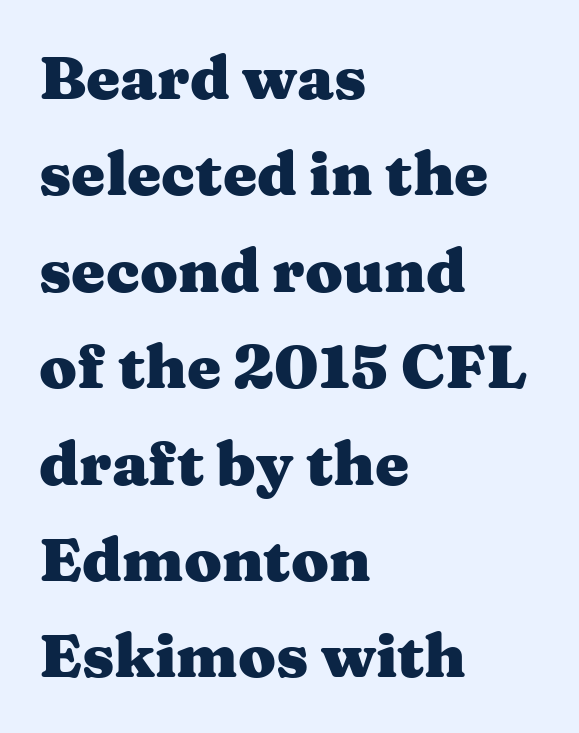
Nope, not italic — everything's standing straight. Heavy, bold letterforms. How would I describe the line gaps? Plain and ordinary. If you drew a ruler down the left edge, every line would touch it.
